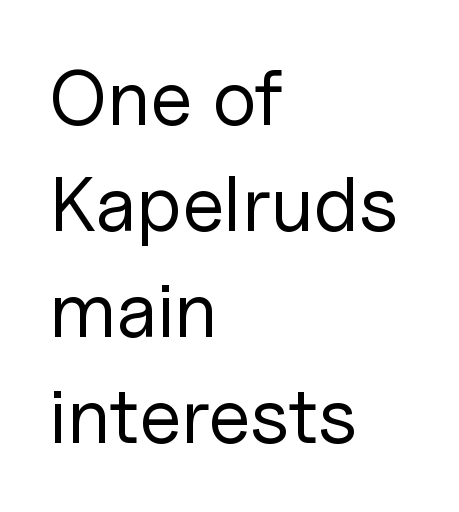
The image shows 78 px regular-weight sans-serif type, upright; set left-aligned, normal line spacing (1.36x), normal letter spacing, not underlined; low stroke contrast and a medium x-height.
